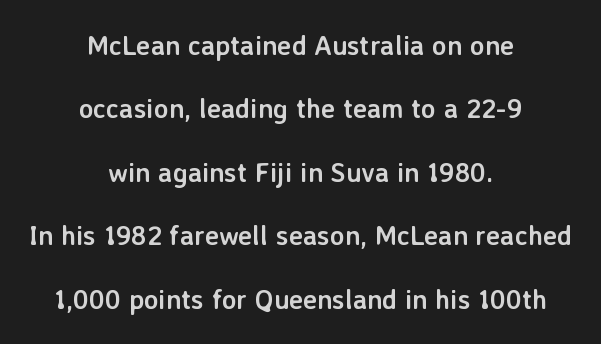
The image shows 27 px bold type, upright; set centered, loose line spacing (2.35x), normal letter spacing, not underlined.
